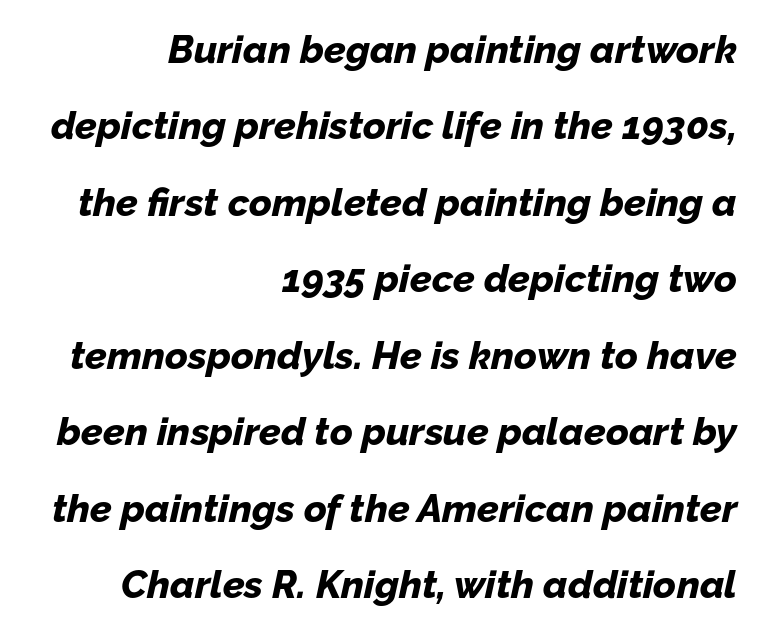
{"italic": "yes", "lean": "right", "slant_degrees": 12, "bold": "yes", "weight": "bold", "width": "normal", "stroke_contrast": "low", "x_height": "medium", "monospaced": "no", "underline": "no", "align": "right", "line_spacing": "loose", "line_spacing_ratio": 1.96, "letter_spacing": "normal", "letter_spacing_em": 0.0, "glyph_px": 39}
